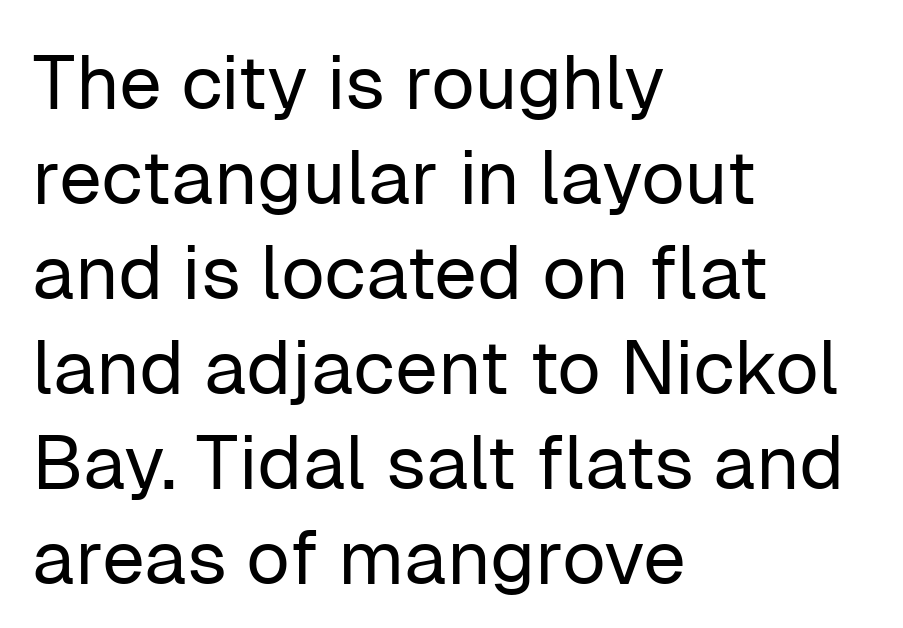
The image shows 76 px regular-weight sans-serif type, upright; set left-aligned, normal line spacing (1.25x), normal letter spacing, not underlined; low stroke contrast and a medium x-height.
